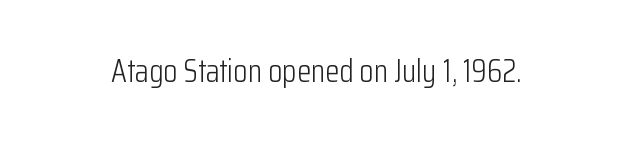
Q: Is the text bold? A: No.
Q: Is the text italic (slanted)? A: No, it is upright.
Q: Is the typeface a serif or a sans-serif typeface? A: Sans-serif.
Q: Is the text underlined? A: No.
Q: Is the spacing between letters normal or unusually wide? A: Normal.
Q: Width (condensed, normal, or wide)? A: Condensed.
Q: Stroke contrast? A: Low.
Q: x-height? A: Medium.
Q: Monospaced? A: No.
